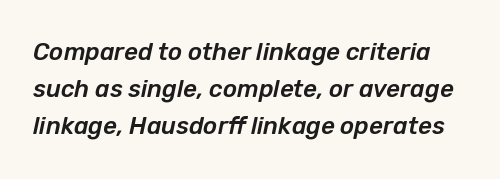
The rendering keeps characters at their native spacing. Bare-footed words on every line. Reading down the column, the eye jumps a familiar distance to each next line. Yep, that's italic — everything's leaning.
